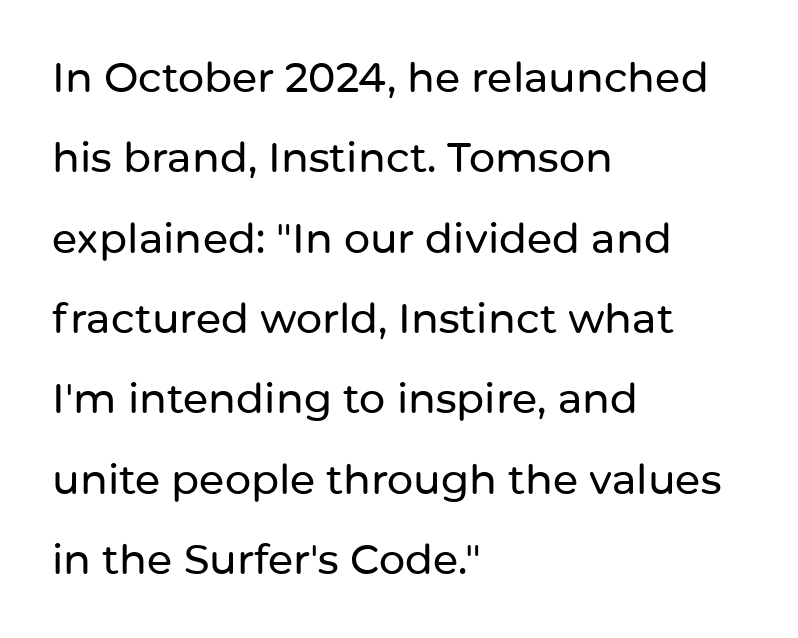
Q: Is the text italic (slanted)? A: No, it is upright.
Q: Is the typeface a serif or a sans-serif typeface? A: Sans-serif.
Q: Is the text underlined? A: No.
Q: How is the paragraph aligned? A: Left-aligned.
Q: Is the spacing between letters normal or unusually wide? A: Normal.
Q: Is the spacing between lines tight, normal or loose? A: Loose.
Q: Width (condensed, normal, or wide)? A: Normal.
Q: Stroke contrast? A: Low.
Q: x-height? A: Medium.
Q: Monospaced? A: No.
